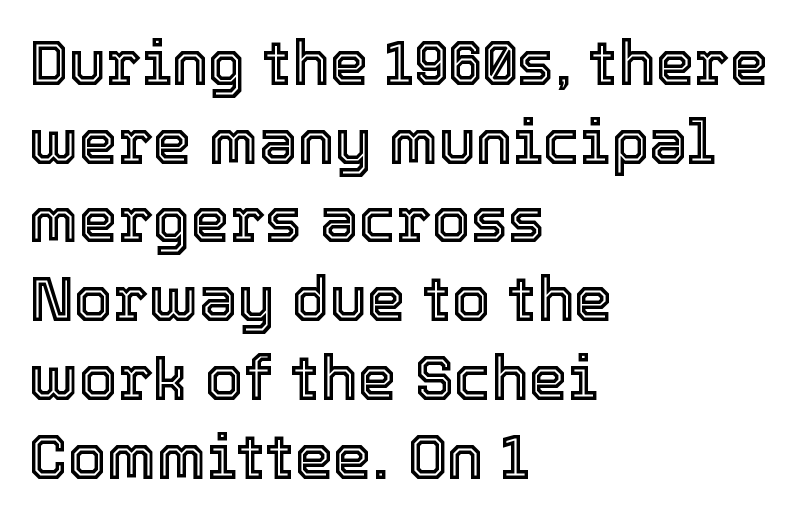
{"italic": "no", "width": "normal", "x_height": "medium", "monospaced": "no", "underline": "no", "align": "left", "line_spacing": "normal", "line_spacing_ratio": 1.27, "letter_spacing": "normal", "letter_spacing_em": 0.0, "glyph_px": 62}
